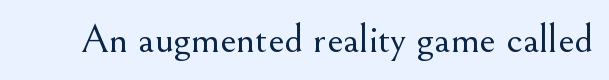
The cut favours lightness, reaching ordinary text weight at its darkest. Standard letterfit; no display-style spreading of the glyphs. The font's upright variant was chosen for this text. The passage shown is typed in a proportional face where columns would drift. Any mark beneath the type? The region is blank. This sample uses a serif face.
